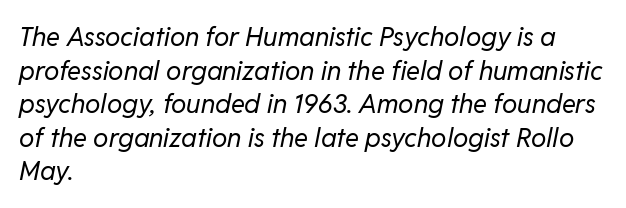
{"italic": "yes", "lean": "right", "slant_degrees": 11, "bold": "no", "underline": "no", "align": "left", "line_spacing": "normal", "line_spacing_ratio": 1.29, "letter_spacing": "normal", "letter_spacing_em": 0.0, "glyph_px": 26}
